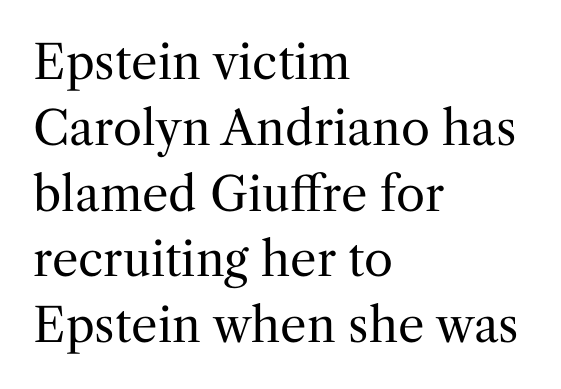
Q: Is the text bold? A: No.
Q: Is the text italic (slanted)? A: No, it is upright.
Q: Is the typeface a serif or a sans-serif typeface? A: Serif.
Q: Is the text underlined? A: No.
Q: How is the paragraph aligned? A: Left-aligned.
Q: Is the spacing between letters normal or unusually wide? A: Normal.
Q: Is the spacing between lines tight, normal or loose? A: Normal.
Q: Width (condensed, normal, or wide)? A: Normal.
Q: Stroke contrast? A: Medium.
Q: x-height? A: Medium.
Q: Monospaced? A: No.
